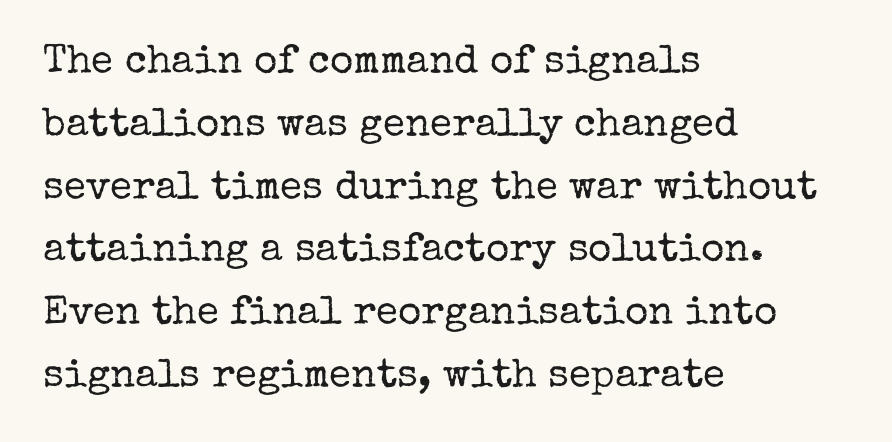
This rendering leaves character spacing at its baseline value. Proportional: the letters do not fall into vertical columns. The ragged edge is on the right, which tells us the setting is flush left. Weight: regular or lighter.
